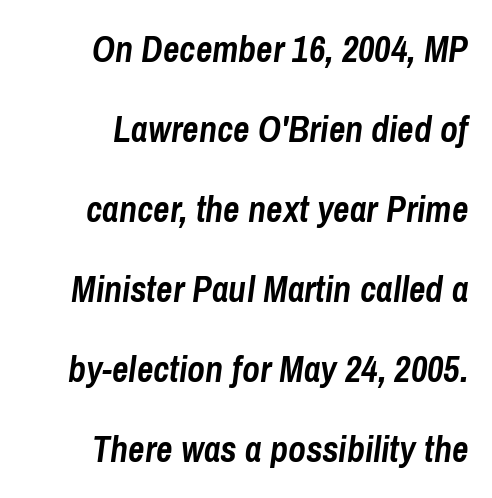
The image shows 36 px semibold, condensed type, italic (leaning right); set right-aligned, loose line spacing (2.22x), normal letter spacing, not underlined; low stroke contrast and a medium x-height.
